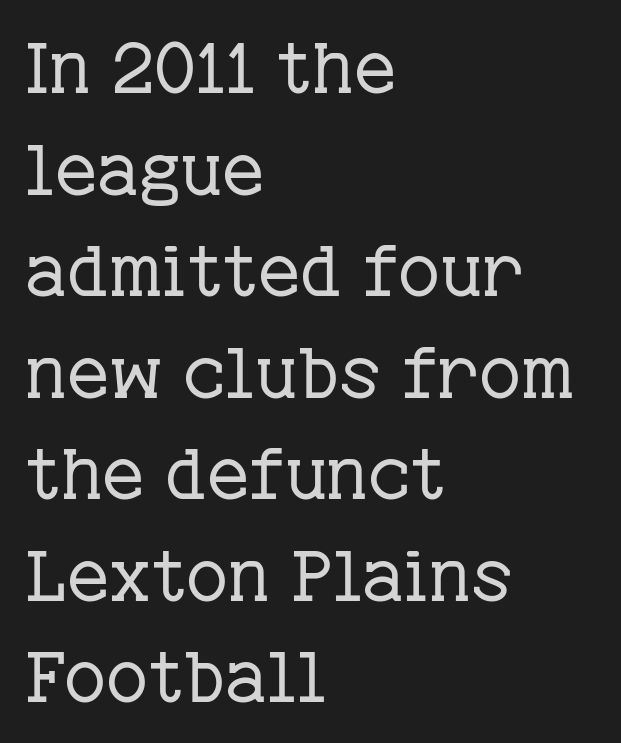
Q: Is the text bold? A: No.
Q: Is the text italic (slanted)? A: No, it is upright.
Q: Is the typeface a serif or a sans-serif typeface? A: Serif.
Q: Is the text underlined? A: No.
Q: How is the paragraph aligned? A: Left-aligned.
Q: Is the spacing between letters normal or unusually wide? A: Normal.
Q: Is the spacing between lines tight, normal or loose? A: Normal.
Q: Width (condensed, normal, or wide)? A: Normal.
Q: Stroke contrast? A: Low.
Q: x-height? A: Medium.
Q: Monospaced? A: No.
